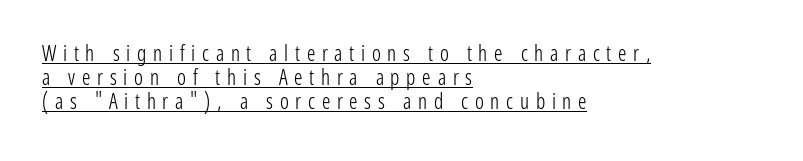
Q: Is the text bold? A: No.
Q: Is the text italic (slanted)? A: No, it is upright.
Q: Is the text underlined? A: Yes.
Q: How is the paragraph aligned? A: Left-aligned.
Q: Is the spacing between letters normal or unusually wide? A: Unusually wide.
Q: Is the spacing between lines tight, normal or loose? A: Tight.
